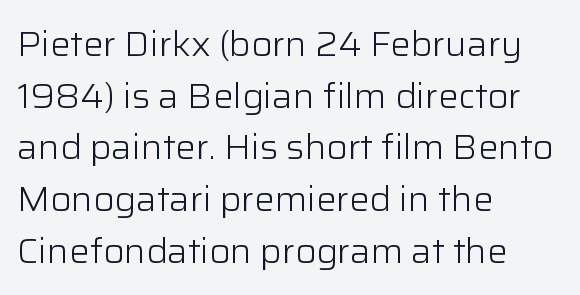
The image shows 34 px light sans-serif type, upright; set left-aligned, normal line spacing (1.52x), normal letter spacing, not underlined; low stroke contrast and a medium x-height.
